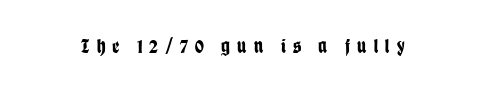
Q: Is the text bold? A: Yes.
Q: Is the text italic (slanted)? A: No, it is upright.
Q: Is the text underlined? A: No.
Q: Is the spacing between letters normal or unusually wide? A: Unusually wide.
